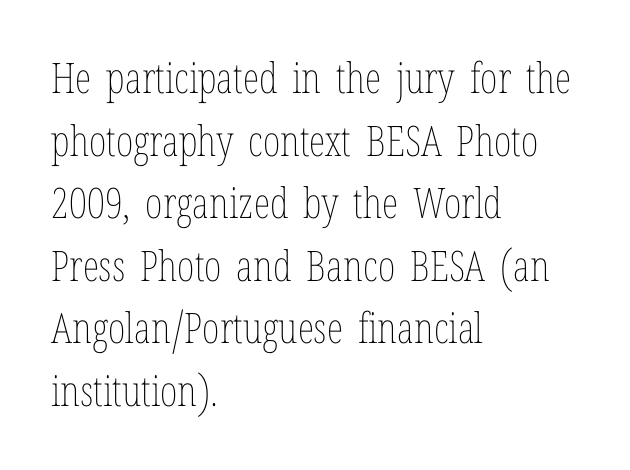
Q: Is the text bold? A: No.
Q: Is the text italic (slanted)? A: No, it is upright.
Q: Is the text underlined? A: No.
Q: How is the paragraph aligned? A: Left-aligned.
Q: Is the spacing between letters normal or unusually wide? A: Normal.
Q: Is the spacing between lines tight, normal or loose? A: Normal.
Q: Width (condensed, normal, or wide)? A: Condensed.
Q: Stroke contrast? A: Low.
Q: x-height? A: Medium.
Q: Monospaced? A: No.
